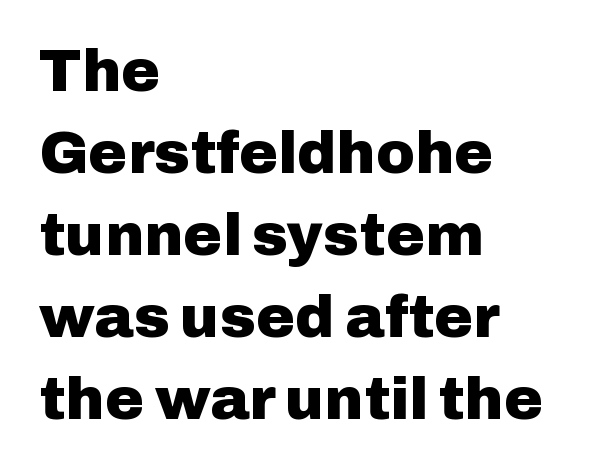
Q: Is the text bold? A: Yes.
Q: Is the text italic (slanted)? A: No, it is upright.
Q: Is the typeface a serif or a sans-serif typeface? A: Sans-serif.
Q: Is the text underlined? A: No.
Q: How is the paragraph aligned? A: Left-aligned.
Q: Is the spacing between letters normal or unusually wide? A: Normal.
Q: Is the spacing between lines tight, normal or loose? A: Normal.
Q: Width (condensed, normal, or wide)? A: Normal.
Q: Stroke contrast? A: Low.
Q: x-height? A: Medium.
Q: Monospaced? A: No.
